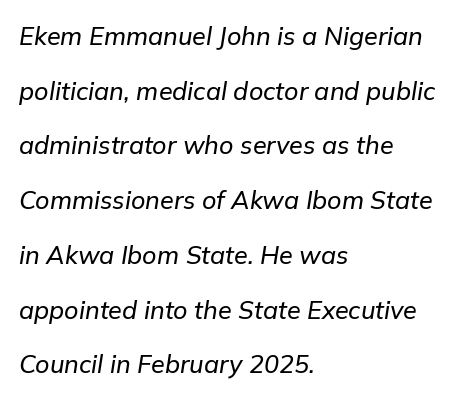
The gap between lines stays unmarked. The passage shown has conventional tracking throughout. Compared with typical paragraphs, the rows here are farther apart. Quick note: italic. These lines stack with their left ends in a neat column.
